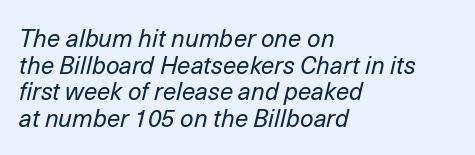
Q: Is the text bold? A: No.
Q: Is the text italic (slanted)? A: Yes, it leans right by about 14 degrees.
Q: Is the text underlined? A: No.
Q: How is the paragraph aligned? A: Left-aligned.
Q: Is the spacing between letters normal or unusually wide? A: Normal.
Q: Is the spacing between lines tight, normal or loose? A: Tight.
